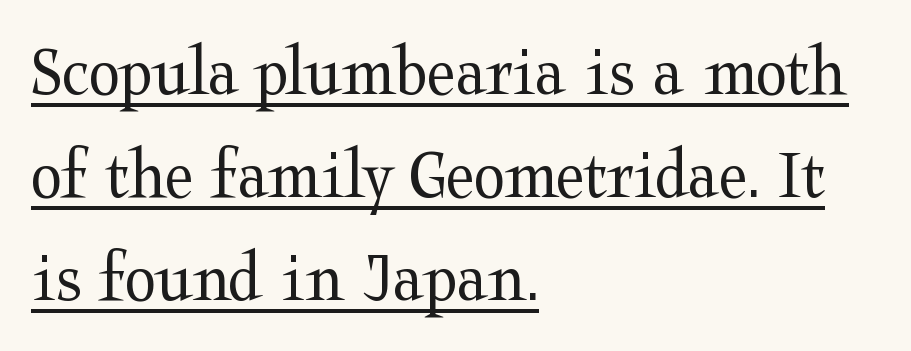
In designer terms, the underline attribute is active on this setting. This sample uses an upright cut, with every glyph sitting square on the baseline. Regarding leading, the lines here are spaced in the standard way. Nobody touched the tracking dial on this one.
